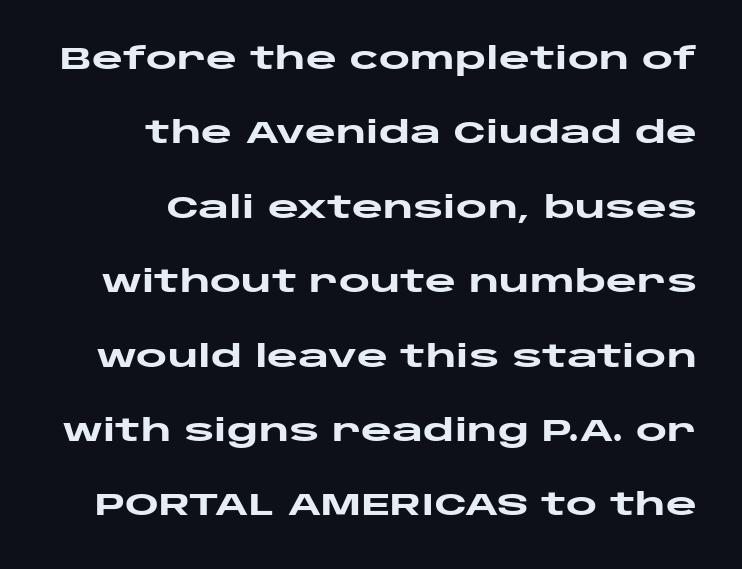
{"serif": "no", "italic": "no", "bold": "yes", "weight": "heavy", "width": "wide", "stroke_contrast": "low", "x_height": "large", "monospaced": "no", "underline": "no", "align": "right", "line_spacing": "loose", "line_spacing_ratio": 2.48, "letter_spacing": "normal", "letter_spacing_em": 0.0, "glyph_px": 30}
